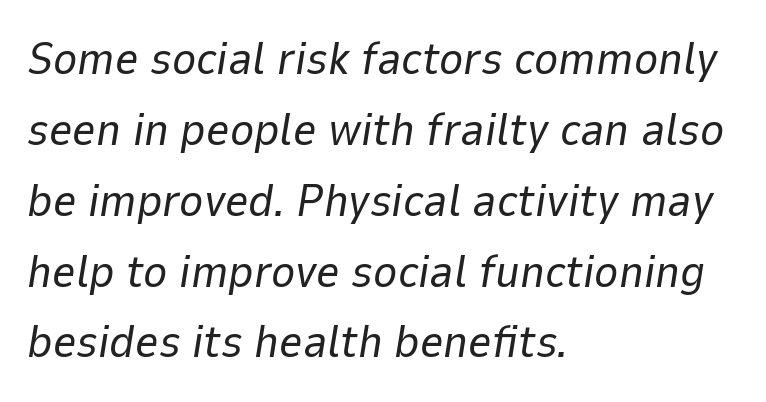
Q: Is the text bold? A: No.
Q: Is the text italic (slanted)? A: Yes, it leans right by about 9 degrees.
Q: Is the text underlined? A: No.
Q: How is the paragraph aligned? A: Left-aligned.
Q: Is the spacing between letters normal or unusually wide? A: Normal.
Q: Is the spacing between lines tight, normal or loose? A: Normal.
Q: Width (condensed, normal, or wide)? A: Normal.
Q: Stroke contrast? A: Low.
Q: x-height? A: Medium.
Q: Monospaced? A: No.
